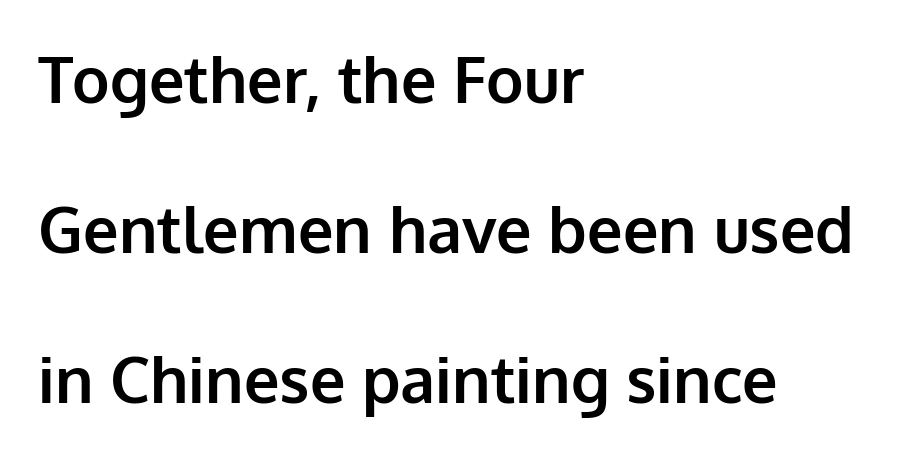
The passage shown is typeset with a sans-serif family. Summary of weight: heavy, a full bold. Does extra space separate the letters? No, they use regular spacing. Vertical strokes here are truly vertical. Casual observation: everything's shoved over to the left. The face used here is proportionally spaced, like ordinary book or web type.
